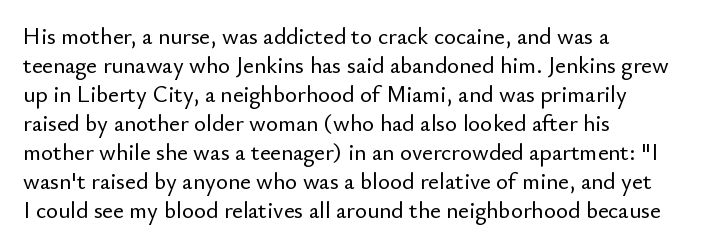
Posture: straight, roman, zero tilt. The passage shown is not underscored anywhere. The rendering anchors every line to the left-hand side. The gaps between neighbouring characters are ordinary and unremarkable.
